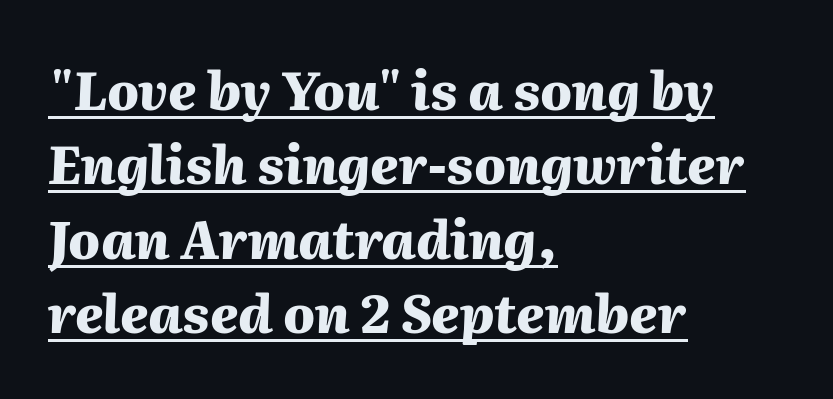
A baseline rule has been typeset under these characters. Does the lettering tilt? It does — this is italic. A student would call this left alignment; a typographer would say flush left, rag right. The type is set solid horizontally, with unmodified tracking.
